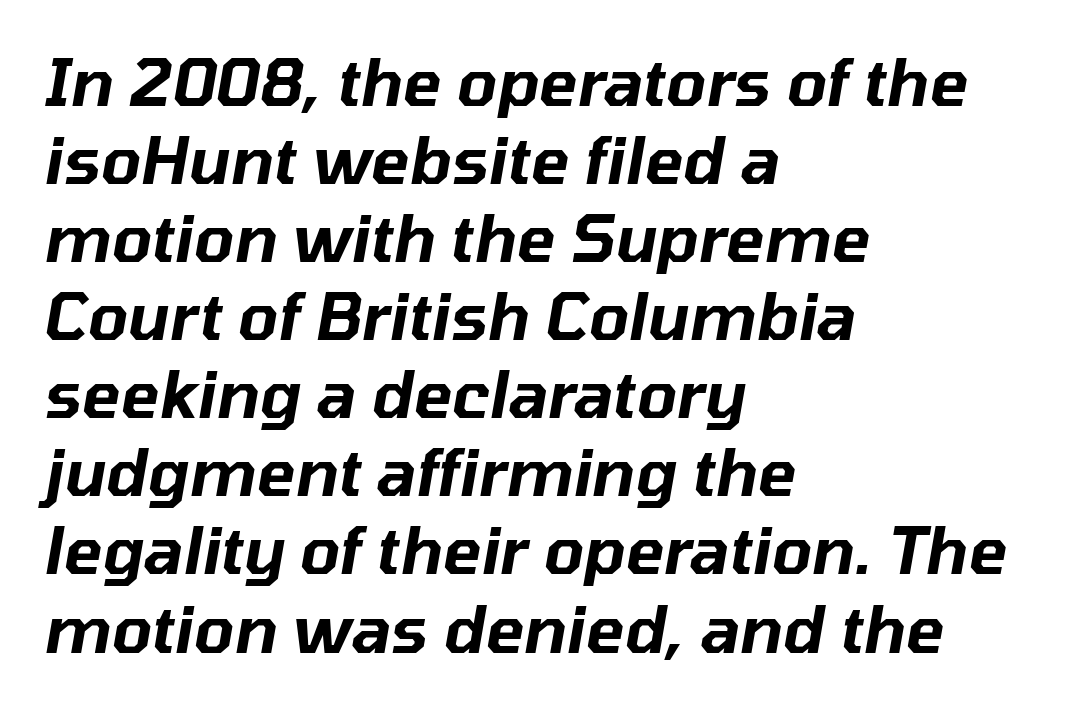
The image shows 64 px text type, italic (leaning right); set left-aligned, line spacing 1.22x, normal letter spacing, not underlined; low stroke contrast and a medium x-height.
